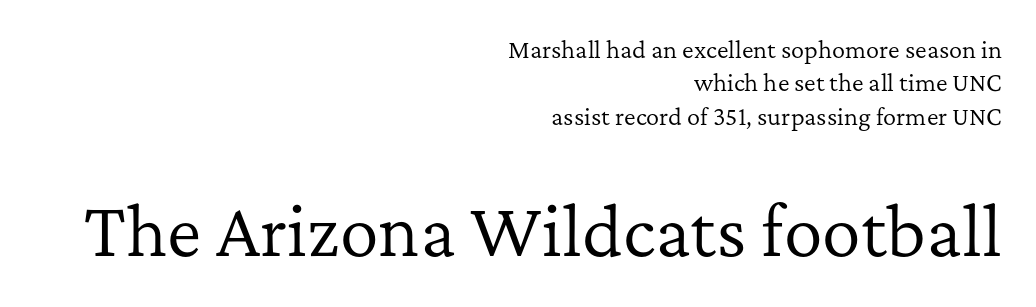
Underline: absent. Ink coverage per letter is moderate at most. The paragraph has a hard right edge and a soft left edge. Observe the ordinary spacing: letters are neighbours, not strangers. Spacing verdict: proportional, widths tailored to each character. Italic: no, the glyphs are upright roman.
